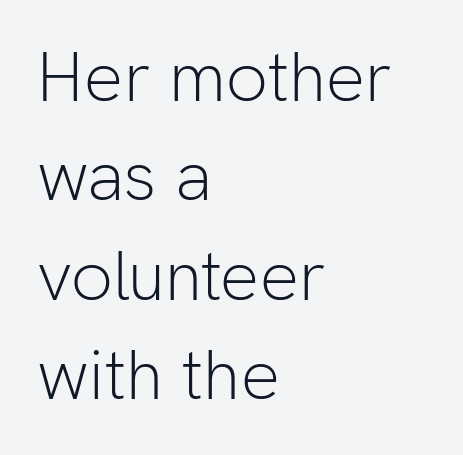
Q: Is the text bold? A: No.
Q: Is the text italic (slanted)? A: No, it is upright.
Q: Is the typeface a serif or a sans-serif typeface? A: Sans-serif.
Q: Is the text underlined? A: No.
Q: How is the paragraph aligned? A: Left-aligned.
Q: Is the spacing between letters normal or unusually wide? A: Normal.
Q: Is the spacing between lines tight, normal or loose? A: Normal.
Q: Width (condensed, normal, or wide)? A: Normal.
Q: Stroke contrast? A: Low.
Q: x-height? A: Medium.
Q: Monospaced? A: No.
